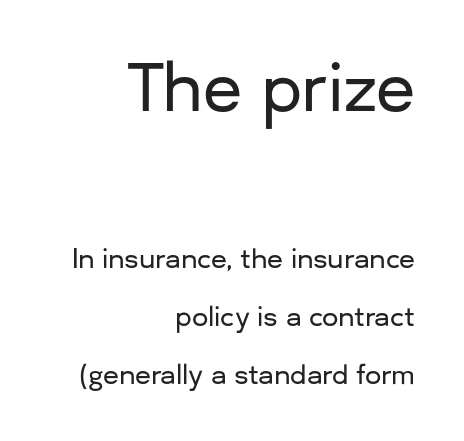
The letters carry no serifs — their stems end cleanly without finishing strokes. The letters advance in unequal steps, a hallmark of proportional type. A typesetter would call this leading open, well beyond the default. The letters stand upright; this is a roman face. The lines are quadded right. The glyphs are unaccompanied by any horizontal stroke below them.
